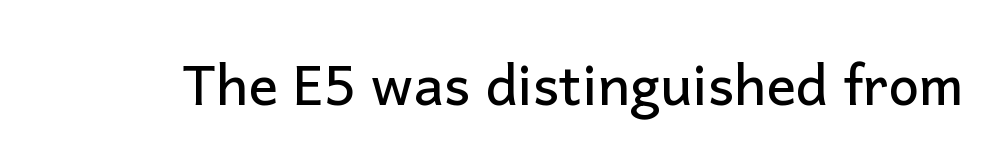
Q: Is the text italic (slanted)? A: No, it is upright.
Q: Is the typeface a serif or a sans-serif typeface? A: Sans-serif.
Q: Is the text underlined? A: No.
Q: Is the spacing between letters normal or unusually wide? A: Normal.
Q: Width (condensed, normal, or wide)? A: Normal.
Q: Stroke contrast? A: Low.
Q: x-height? A: Medium.
Q: Monospaced? A: No.
